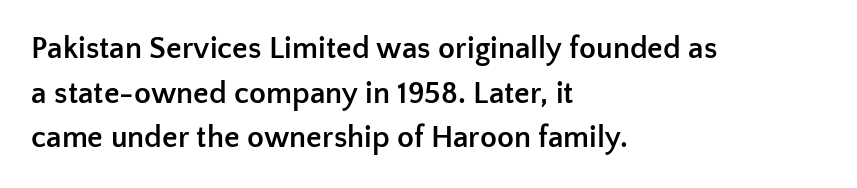
The image shows 31 px semibold sans-serif type, upright; set left-aligned, normal line spacing (1.44x), normal letter spacing, not underlined; low stroke contrast and a medium x-height.
